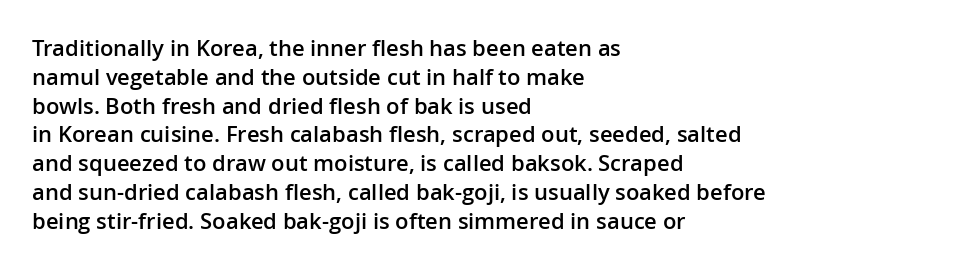
{"italic": "no", "bold": "semi", "underline": "no", "align": "left", "line_spacing": "normal", "line_spacing_ratio": 1.31, "letter_spacing": "normal", "letter_spacing_em": 0.0, "glyph_px": 22}
